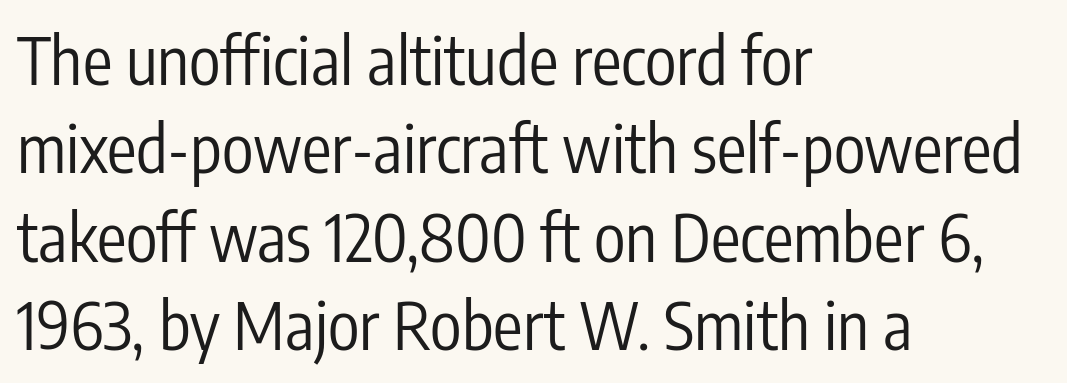
Q: Is the text bold? A: No.
Q: Is the text italic (slanted)? A: No, it is upright.
Q: Is the typeface a serif or a sans-serif typeface? A: Sans-serif.
Q: Is the text underlined? A: No.
Q: How is the paragraph aligned? A: Left-aligned.
Q: Is the spacing between letters normal or unusually wide? A: Normal.
Q: Is the spacing between lines tight, normal or loose? A: Normal.
Q: Width (condensed, normal, or wide)? A: Condensed.
Q: Stroke contrast? A: Low.
Q: x-height? A: Medium.
Q: Monospaced? A: No.
